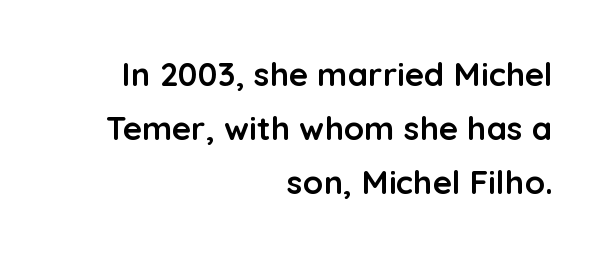
Classification — sans serif. Designer's note — italics off, roman on. The sample has been set heavy, in full bold. Nothing unusual about the tracking: characters are spaced as the font intends. Evenly set lines give the paragraph a standard silhouette. In CSS terms this would be text-align: right.
